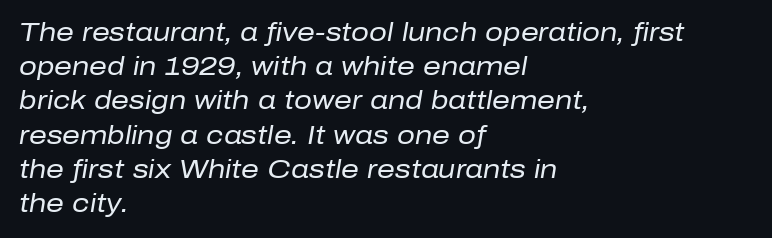
Vertical stems look standard width or narrower in stroke. Does the copy run flush right? No — it runs flush left. If you drew a line through each stem, it would be angled. Clear beneath every line of the passage. Leading: standard. Inter-character spacing is left at the font's built-in metrics.
